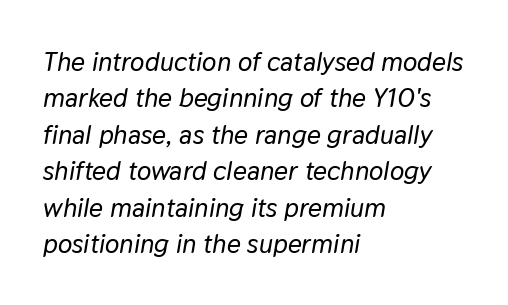
Caption: multi-line text, flush left, ragged right. The vertical gap from one line to the next is medium. Each row of text sits above clean, open space. In terms of posture, this sample is oblique.
